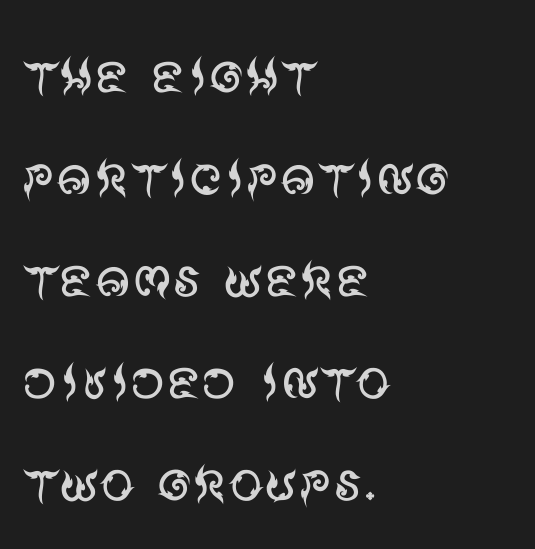
Horizontally, the lines are justified to the leading edge only. Do the letters lean? They stand straight. Here the designer chose a conventional face with non-uniform glyph widths. Plain, unruled lines of type.
